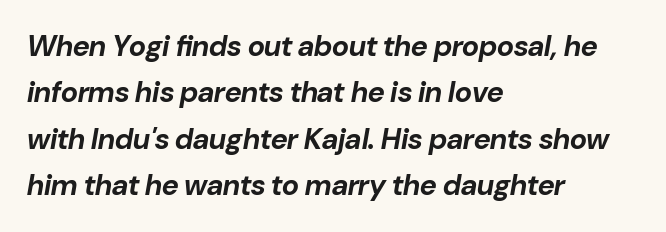
{"italic": "yes", "lean": "right", "slant_degrees": 10, "bold": "yes", "weight": "bold", "width": "normal", "stroke_contrast": "low", "x_height": "medium", "monospaced": "no", "underline": "no", "align": "left", "line_spacing": "normal", "line_spacing_ratio": 1.6, "letter_spacing": "normal", "letter_spacing_em": 0.0, "glyph_px": 29}
